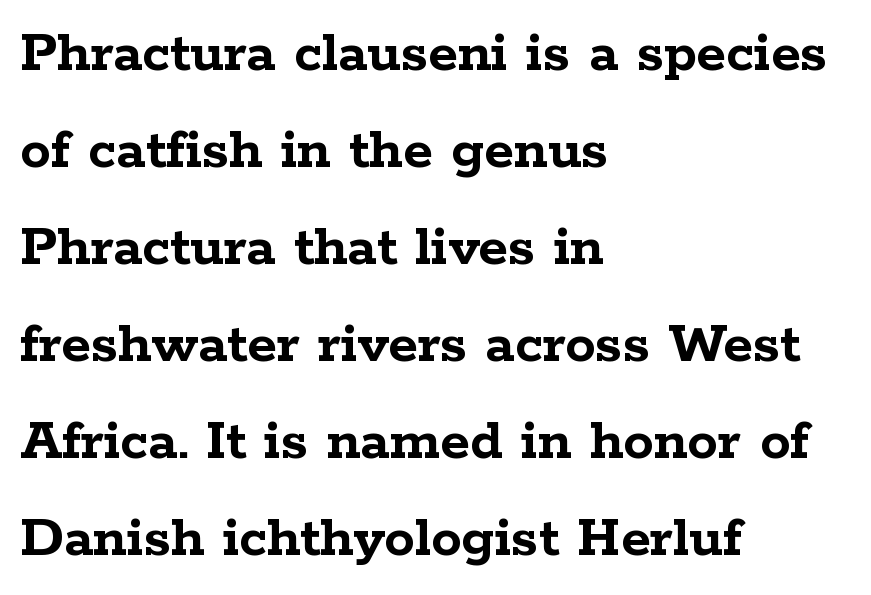
The typesetter chose a ragged-right arrangement here. Leading matches the norm, producing a regular column. Rendered with straight, roman letterforms. Letters rest on an invisible, unmarked baseline. The line texture is even and compact thanks to regular tracking. This sample has the flowing, uneven cadence of proportional lettering.
